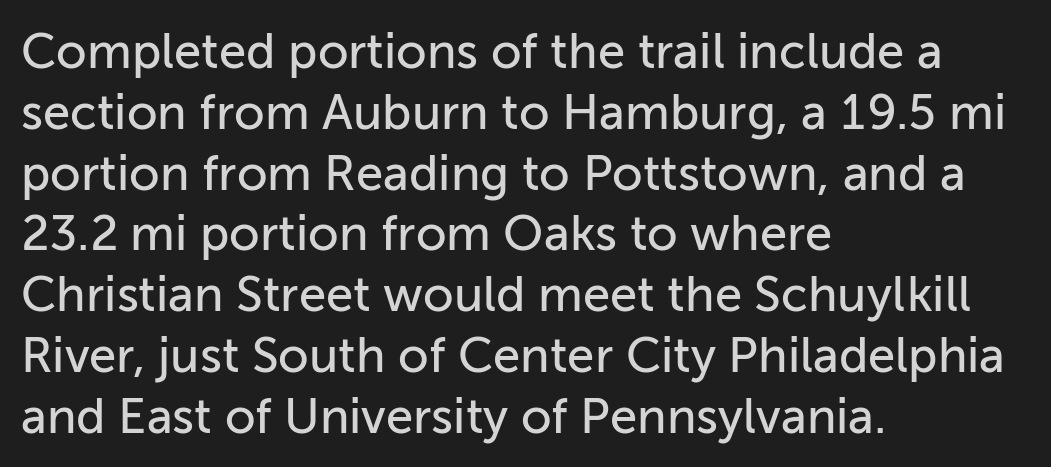
The image shows 49 px sans-serif type, upright; set left-aligned, line spacing 1.24x, normal letter spacing, not underlined; low stroke contrast and a medium x-height.
